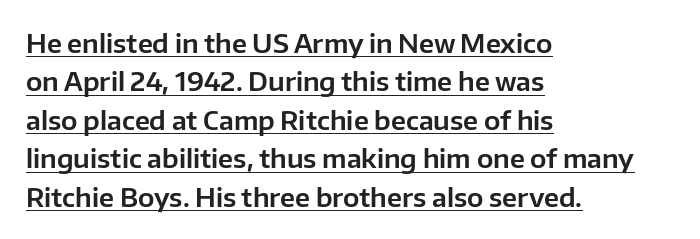
{"italic": "no", "underline": "yes", "align": "left", "line_spacing": "normal", "line_spacing_ratio": 1.48, "letter_spacing": "normal", "letter_spacing_em": 0.0, "glyph_px": 26}
